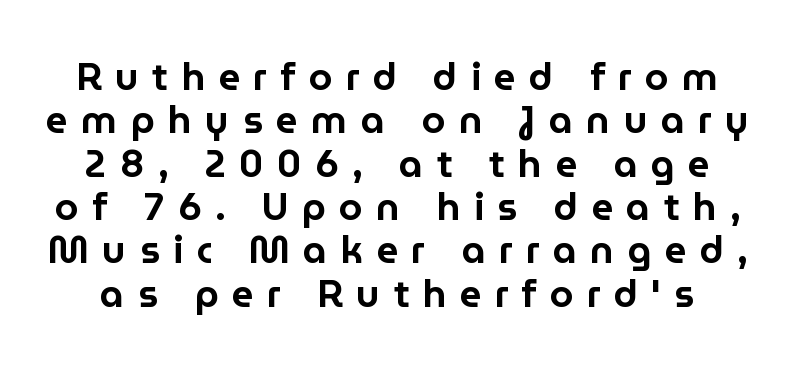
Q: Is the text italic (slanted)? A: No, it is upright.
Q: Is the typeface a serif or a sans-serif typeface? A: Sans-serif.
Q: Is the text underlined? A: No.
Q: Is the spacing between letters normal or unusually wide? A: Unusually wide.
Q: Is the spacing between lines tight, normal or loose? A: Tight.
Q: Width (condensed, normal, or wide)? A: Normal.
Q: Stroke contrast? A: Low.
Q: x-height? A: Medium.
Q: Monospaced? A: No.
